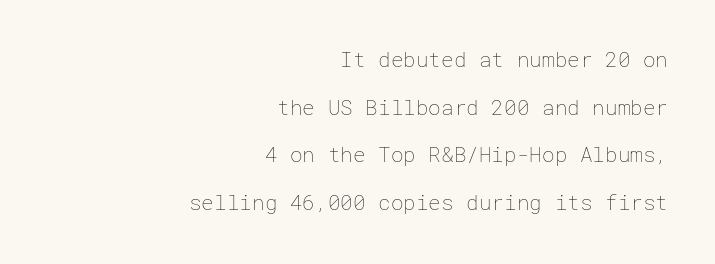
Q: Is the text bold? A: No.
Q: Is the text italic (slanted)? A: No, it is upright.
Q: Is the text underlined? A: No.
Q: How is the paragraph aligned? A: Right-aligned.
Q: Is the spacing between letters normal or unusually wide? A: Normal.
Q: Is the spacing between lines tight, normal or loose? A: Loose.
